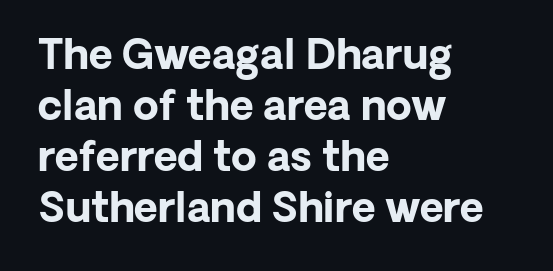
Is this a sans? Yes — the strokes have no serifs. Each word holds together tightly as a unit, with standard inter-letter gaps. Line beginnings align vertically; line endings do not. The rendering uses natural spacing where letterforms have individual widths.
